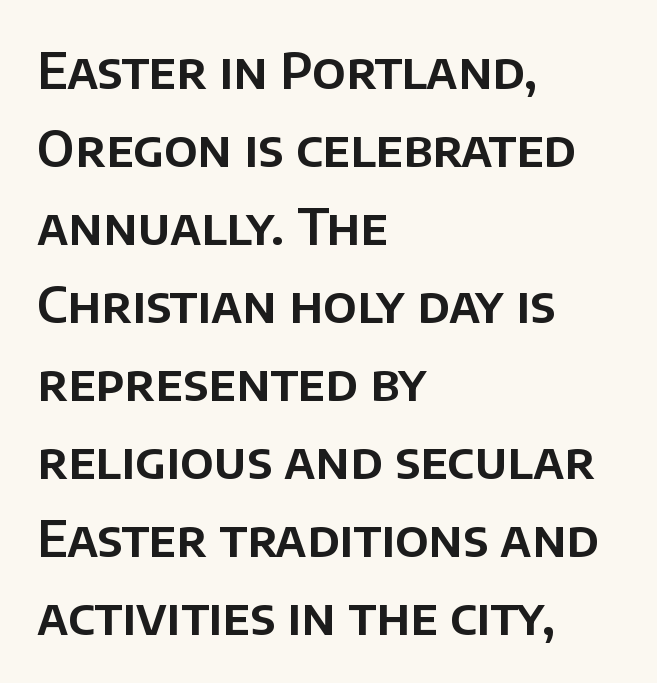
{"serif": "no", "italic": "no", "width": "normal", "stroke_contrast": "low", "x_height": "large", "monospaced": "no", "underline": "no", "align": "left", "line_spacing": "normal", "line_spacing_ratio": 1.56, "letter_spacing": "normal", "letter_spacing_em": 0.0, "glyph_px": 50}
